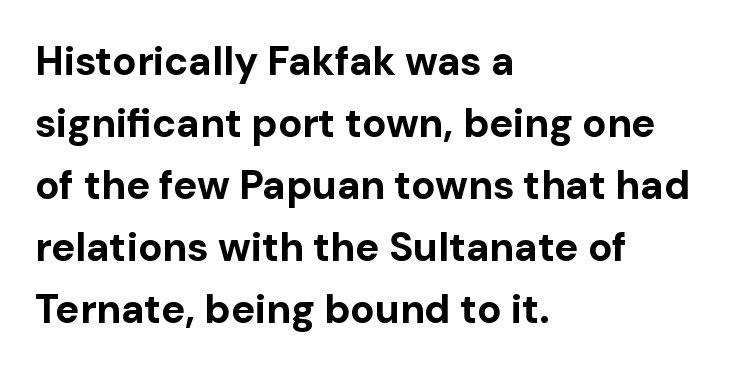
Italic? Not at all — the glyphs are vertical. What weight is shown? A full bold with thick strokes. In terms of leading, this rendering sits right in the middle. Quick note: underline off. Caption: multi-line text, flush left, ragged right. The rendering uses natural spacing where letterforms have individual widths.
